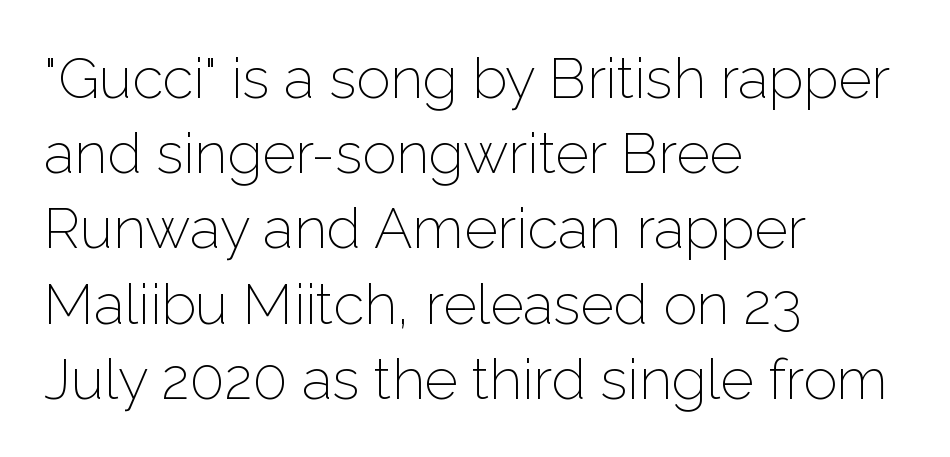
The glyphs in this specimen are sans serif. Characters remain perfectly vertical along every line. Rows of type keep a routine distance in the vertical direction. The passage shown is typed in a proportional face where columns would drift. The typeface has the unassuming heft of standard copy or less.
